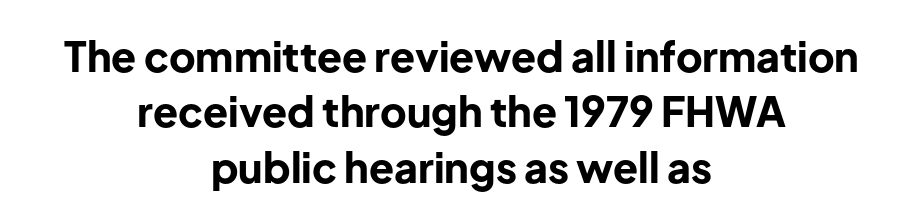
Q: Is the text bold? A: Yes.
Q: Is the text italic (slanted)? A: No, it is upright.
Q: Is the typeface a serif or a sans-serif typeface? A: Sans-serif.
Q: Is the text underlined? A: No.
Q: How is the paragraph aligned? A: Centered.
Q: Is the spacing between letters normal or unusually wide? A: Normal.
Q: Is the spacing between lines tight, normal or loose? A: Normal.
Q: Width (condensed, normal, or wide)? A: Normal.
Q: Stroke contrast? A: Low.
Q: x-height? A: Medium.
Q: Monospaced? A: No.
